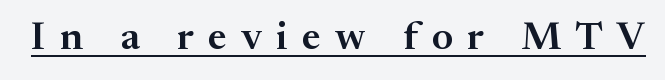
Each word looks stretched out because of the extra space between its letters. Students, observe the line beneath the letters — that is underlining. Character widths vary here, with narrow letters taking less room than wide ones. Tall strokes in this sample are plumb rather than angled. Is this a sans? No — the strokes have serifs.
